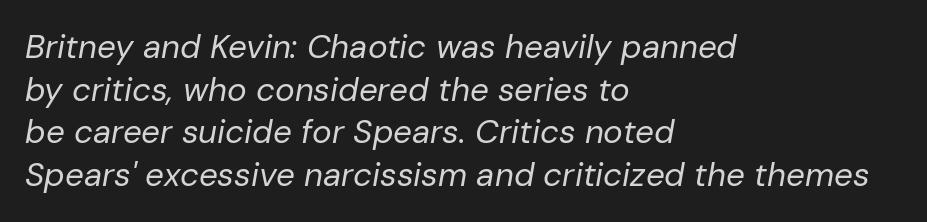
The image shows 33 px regular-weight type, italic (leaning right); set left-aligned, normal line spacing (1.29x), normal letter spacing, not underlined; low stroke contrast and a medium x-height.
